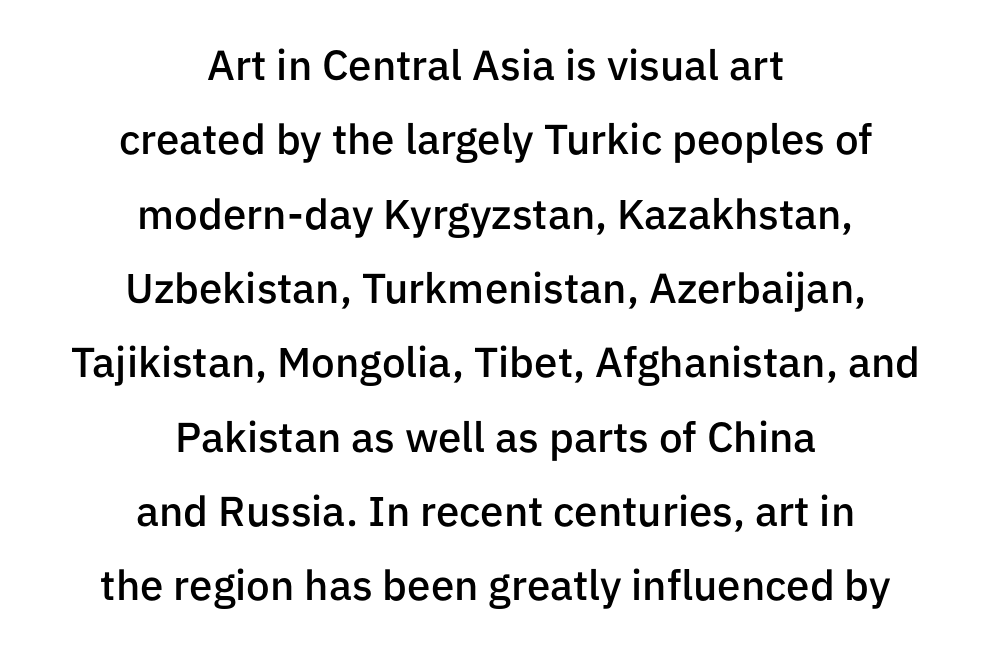
The image shows 42 px semibold sans-serif type, upright; set centered, line spacing 1.77x, normal letter spacing, not underlined; low stroke contrast and a medium x-height.
